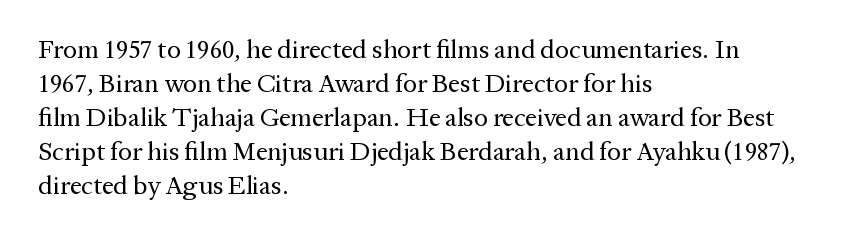
Descenders are the only things crossing below the line. All the whitespace from short lines collects on the right. Characters remain perfectly vertical along every line. The letters sit at their default tracking, neither squeezed nor spread.
